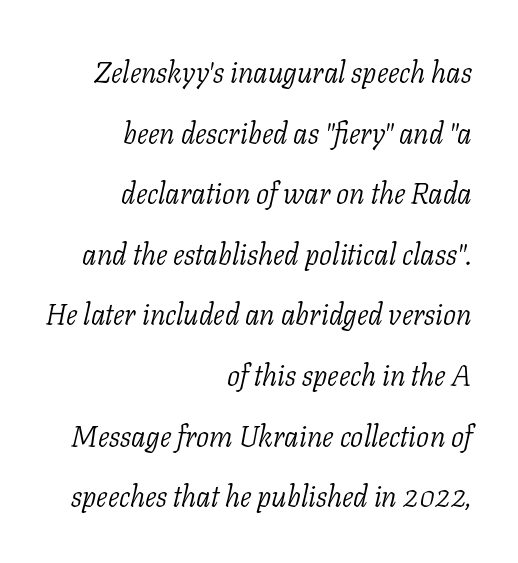
In terms of letterform style, serifs are clearly present. The gaps between neighbouring characters are ordinary and unremarkable. Looks like regular typesetting: each glyph gets only the width it needs. Compared with a typical body face, this is equally light or lighter still. Notice how the passage keeps a crisp vertical edge on the right only.
